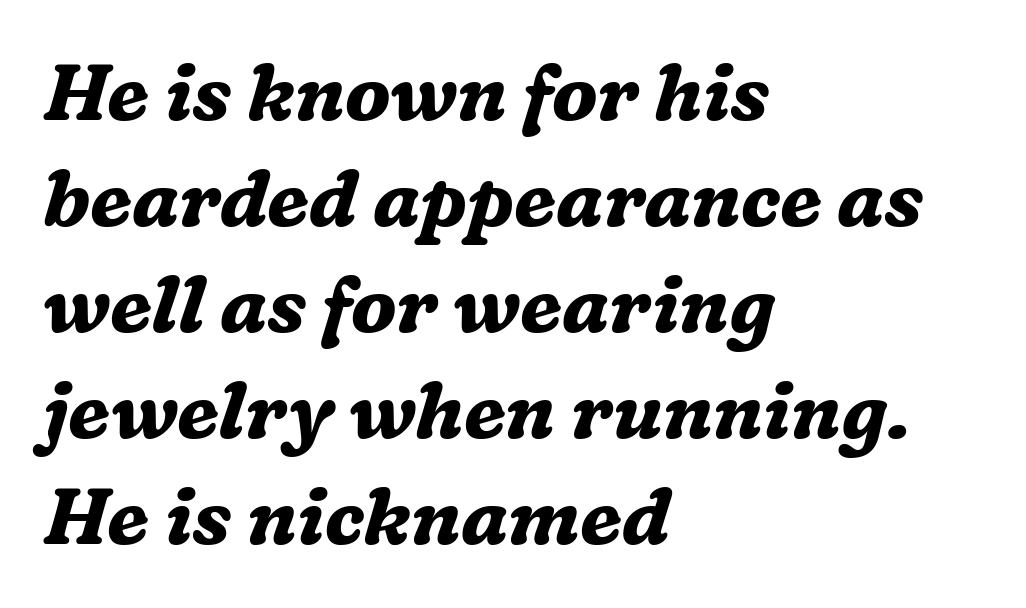
The image shows 78 px bold serif type, italic (leaning right); set left-aligned, normal line spacing (1.36x), normal letter spacing, not underlined; medium stroke contrast and a medium x-height.
